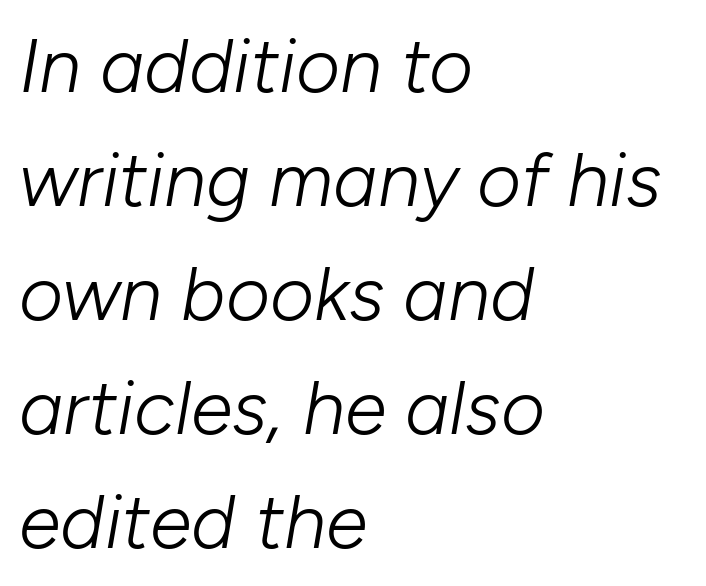
{"italic": "yes", "lean": "right", "slant_degrees": 10, "bold": "no", "weight": "light", "width": "normal", "stroke_contrast": "low", "x_height": "medium", "monospaced": "no", "underline": "no", "align": "left", "line_spacing": "normal", "line_spacing_ratio": 1.5, "letter_spacing": "normal", "letter_spacing_em": 0.0, "glyph_px": 76}
